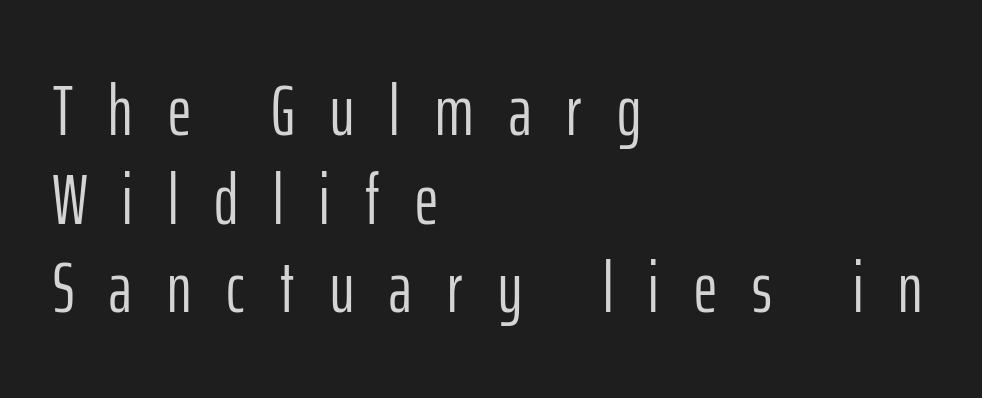
{"serif": "no", "italic": "no", "bold": "no", "weight": "light", "width": "condensed", "stroke_contrast": "low", "x_height": "medium", "monospaced": "no", "underline": "no", "align": "left", "line_spacing_ratio": 1.23, "letter_spacing": "wide", "letter_spacing_em": 0.49, "glyph_px": 72}
